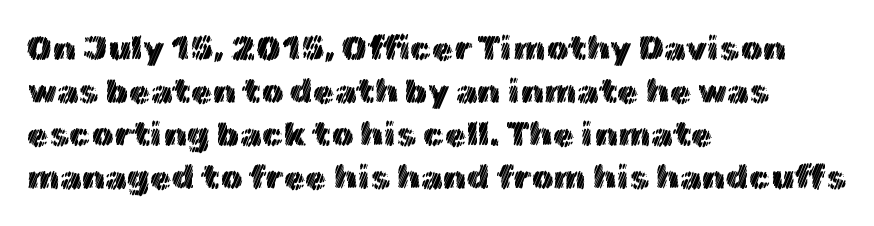
{"italic": "no", "width": "normal", "x_height": "medium", "monospaced": "no", "underline": "no", "align": "left", "line_spacing_ratio": 1.23, "letter_spacing": "normal", "letter_spacing_em": 0.0, "glyph_px": 35}
